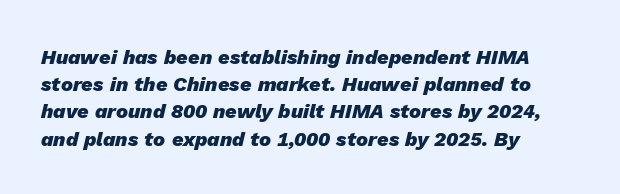
{"italic": "yes", "lean": "right", "slant_degrees": 13, "bold": "yes", "underline": "no", "align": "left", "line_spacing": "normal", "line_spacing_ratio": 1.36, "letter_spacing": "normal", "letter_spacing_em": 0.0, "glyph_px": 20}
